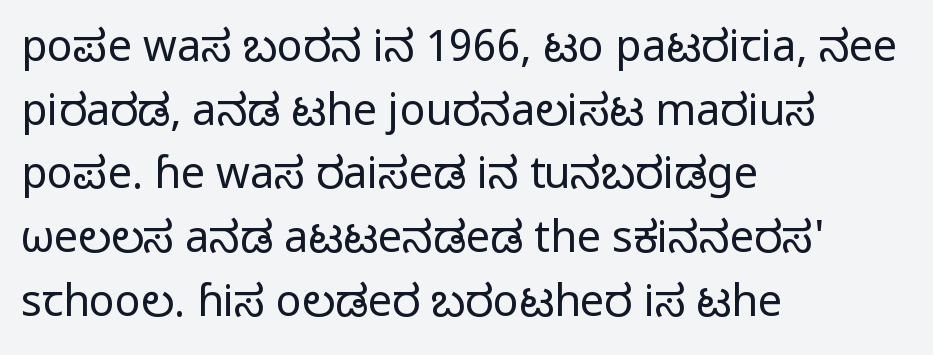
{"serif": "no", "italic": "no", "bold": "no", "weight": "regular", "width": "normal", "stroke_contrast": "low", "x_height": "medium", "monospaced": "no", "underline": "no", "align": "left", "line_spacing": "normal", "line_spacing_ratio": 1.48, "letter_spacing": "normal", "letter_spacing_em": 0.0, "glyph_px": 43}
